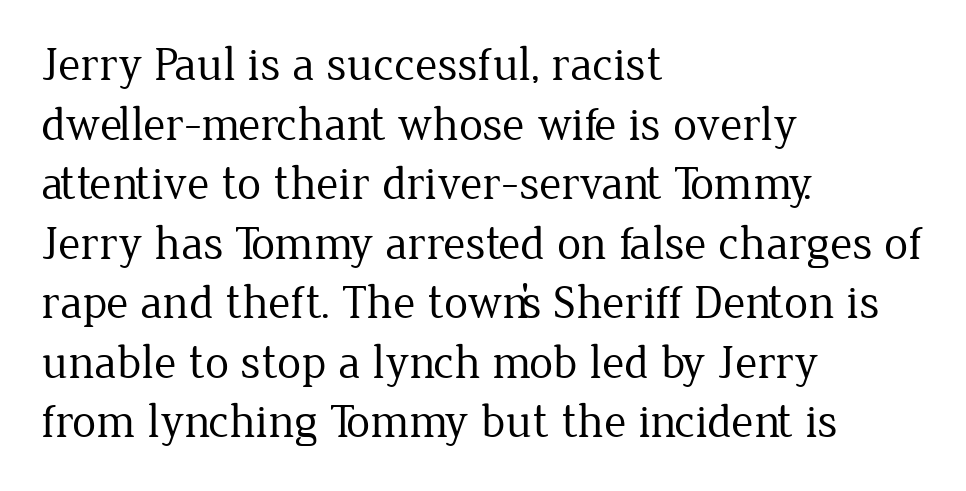
The text block is weighted toward the left margin, trailing off unevenly rightward. I'd call this a serif setting — the letters wear small feet. These lines are rendered in a variable-pitch font. No chunkiness to these letters — they're not bold. The lettering holds an erect, upright posture throughout.
